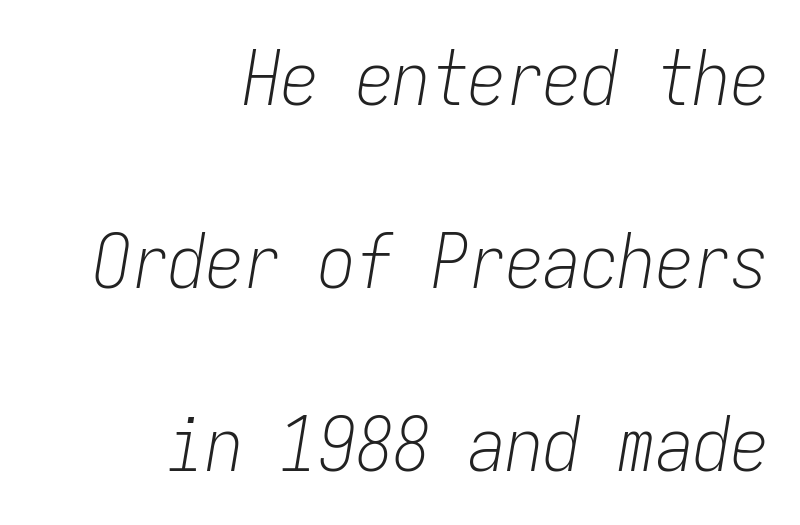
Q: Is the text bold? A: No.
Q: Is the text italic (slanted)? A: Yes, it leans right by about 9 degrees.
Q: Is the text underlined? A: No.
Q: How is the paragraph aligned? A: Right-aligned.
Q: Is the spacing between letters normal or unusually wide? A: Normal.
Q: Is the spacing between lines tight, normal or loose? A: Loose.
Q: Width (condensed, normal, or wide)? A: Condensed.
Q: Stroke contrast? A: Low.
Q: x-height? A: Medium.
Q: Monospaced? A: Yes.
